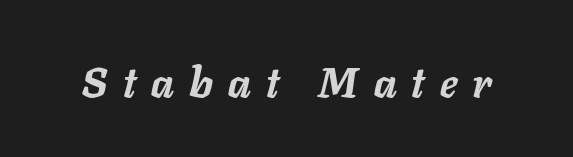
The image shows 41 px semibold type, italic (leaning right); set unusually wide letter spacing (+0.37 em), not underlined; low stroke contrast and a medium x-height.
